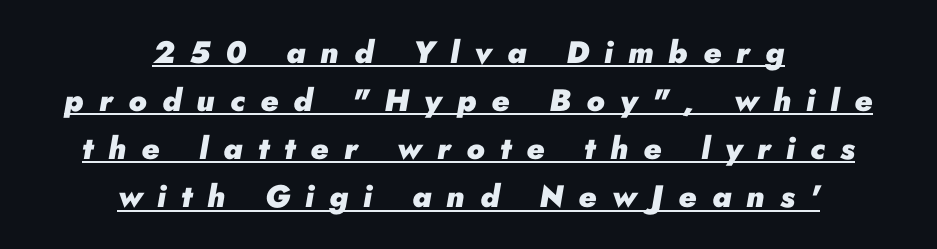
Q: Is the text bold? A: Yes.
Q: Is the text italic (slanted)? A: Yes, it leans right by about 10 degrees.
Q: Is the text underlined? A: Yes.
Q: How is the paragraph aligned? A: Centered.
Q: Is the spacing between letters normal or unusually wide? A: Unusually wide.
Q: Is the spacing between lines tight, normal or loose? A: Normal.
Q: Width (condensed, normal, or wide)? A: Normal.
Q: Stroke contrast? A: Low.
Q: x-height? A: Small.
Q: Monospaced? A: No.
